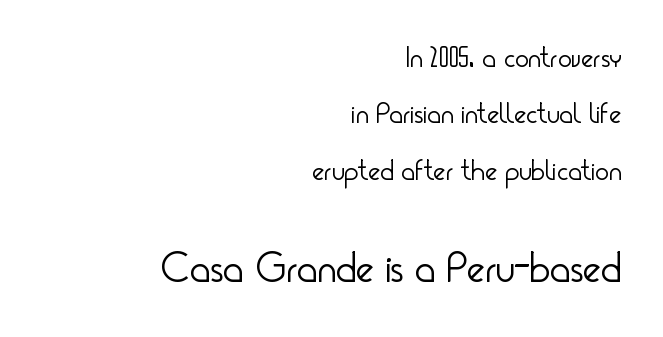
Q: Is the text bold? A: No.
Q: Is the text italic (slanted)? A: No, it is upright.
Q: Is the typeface a serif or a sans-serif typeface? A: Sans-serif.
Q: Is the text underlined? A: No.
Q: How is the paragraph aligned? A: Right-aligned.
Q: Is the spacing between letters normal or unusually wide? A: Normal.
Q: Is the spacing between lines tight, normal or loose? A: Loose.
Q: Which block of text is set in a larger size, the first (top) or the second (bottom)? A: The second (bottom) one.
Q: Width (condensed, normal, or wide)? A: Condensed.
Q: Stroke contrast? A: Low.
Q: x-height? A: Small.
Q: Monospaced? A: No.
